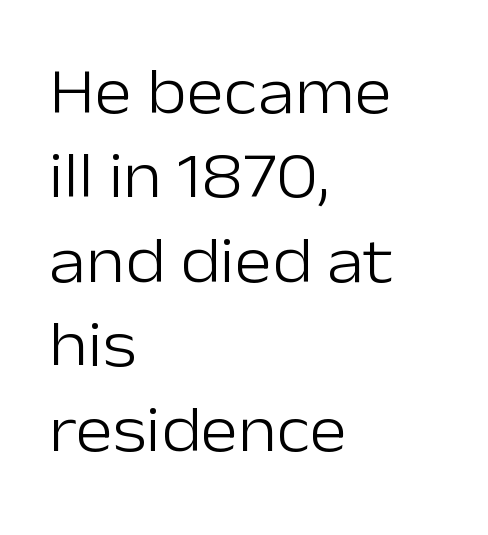
The image shows 64 px light sans-serif type, upright; set left-aligned, normal line spacing (1.32x), normal letter spacing, not underlined; low stroke contrast and a medium x-height.
